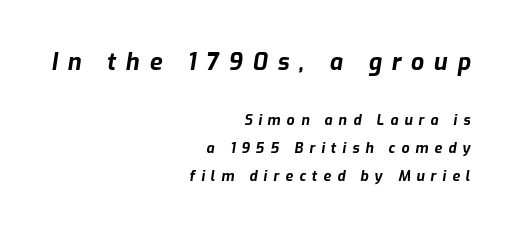
Q: Is the text bold? A: Yes.
Q: Is the text italic (slanted)? A: Yes, it leans right by about 9 degrees.
Q: Is the text underlined? A: No.
Q: How is the paragraph aligned? A: Right-aligned.
Q: Is the spacing between letters normal or unusually wide? A: Unusually wide.
Q: Is the spacing between lines tight, normal or loose? A: Loose.
Q: Which block of text is set in a larger size, the first (top) or the second (bottom)? A: The first (top) one.
